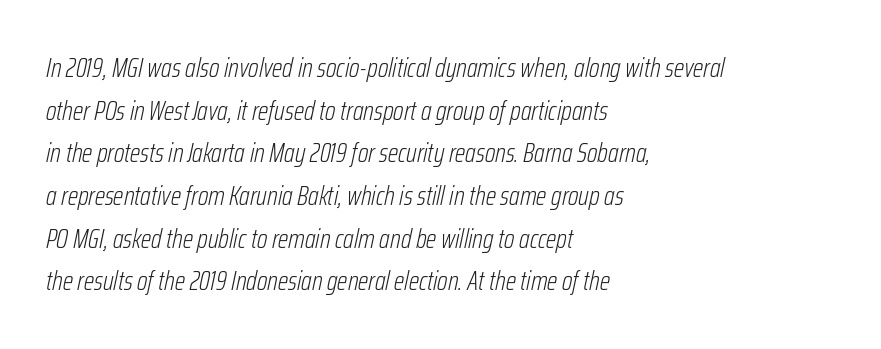
{"italic": "yes", "lean": "right", "slant_degrees": 12, "bold": "no", "underline": "no", "align": "left", "line_spacing": "normal", "line_spacing_ratio": 1.58, "letter_spacing": "normal", "letter_spacing_em": 0.0, "glyph_px": 27}
